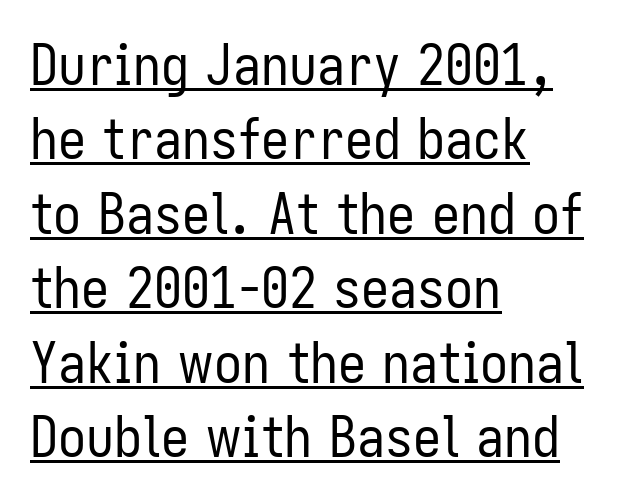
Q: Is the text bold? A: No.
Q: Is the text italic (slanted)? A: No, it is upright.
Q: Is the typeface a serif or a sans-serif typeface? A: Sans-serif.
Q: Is the text underlined? A: Yes.
Q: How is the paragraph aligned? A: Left-aligned.
Q: Is the spacing between letters normal or unusually wide? A: Normal.
Q: Is the spacing between lines tight, normal or loose? A: Normal.
Q: Width (condensed, normal, or wide)? A: Condensed.
Q: Stroke contrast? A: Low.
Q: x-height? A: Medium.
Q: Monospaced? A: No.
